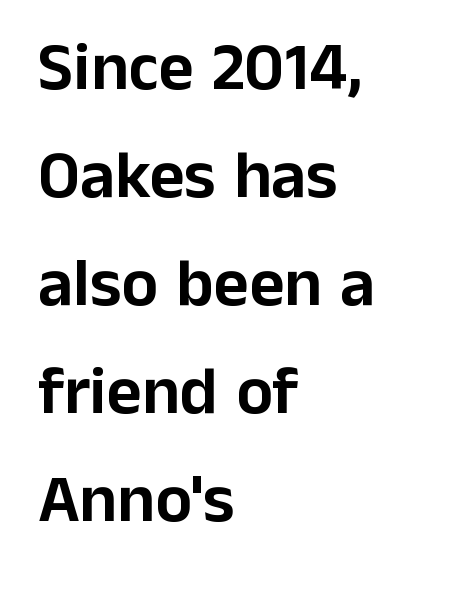
Q: Is the text italic (slanted)? A: No, it is upright.
Q: Is the typeface a serif or a sans-serif typeface? A: Sans-serif.
Q: Is the text underlined? A: No.
Q: How is the paragraph aligned? A: Left-aligned.
Q: Is the spacing between letters normal or unusually wide? A: Normal.
Q: Is the spacing between lines tight, normal or loose? A: Normal.
Q: Width (condensed, normal, or wide)? A: Normal.
Q: Stroke contrast? A: Low.
Q: x-height? A: Medium.
Q: Monospaced? A: No.
